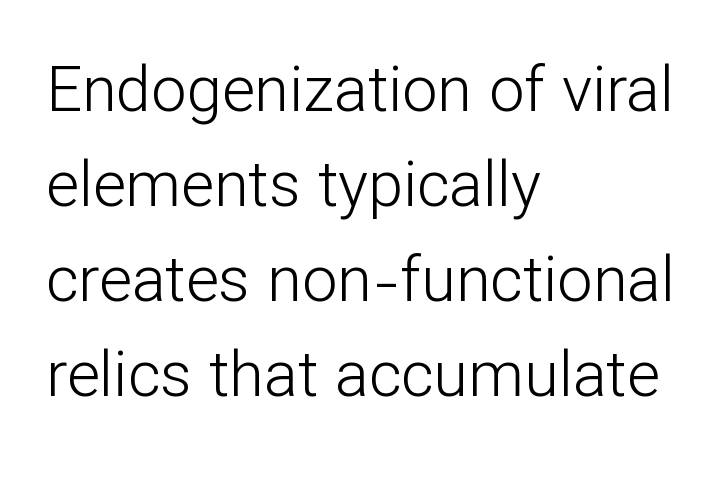
Look at the bottom of the vertical strokes: they stop flat, with no serifs. No heavy texture on the line: the type isn't bold. Italic? Not at all — the glyphs are vertical. Caption: standard tracking, unaltered. A classic flush-left, rag-right setting is used for this passage. Is this a fixed-width face? No — the glyphs have proportional, varying widths.
